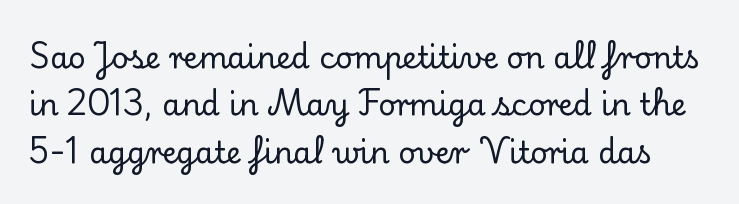
{"serif": "yes", "italic": "no", "width": "normal", "stroke_contrast": "low", "x_height": "small", "monospaced": "no", "underline": "no", "line_spacing": "normal", "line_spacing_ratio": 1.58, "letter_spacing": "normal", "letter_spacing_em": 0.0, "glyph_px": 30}
